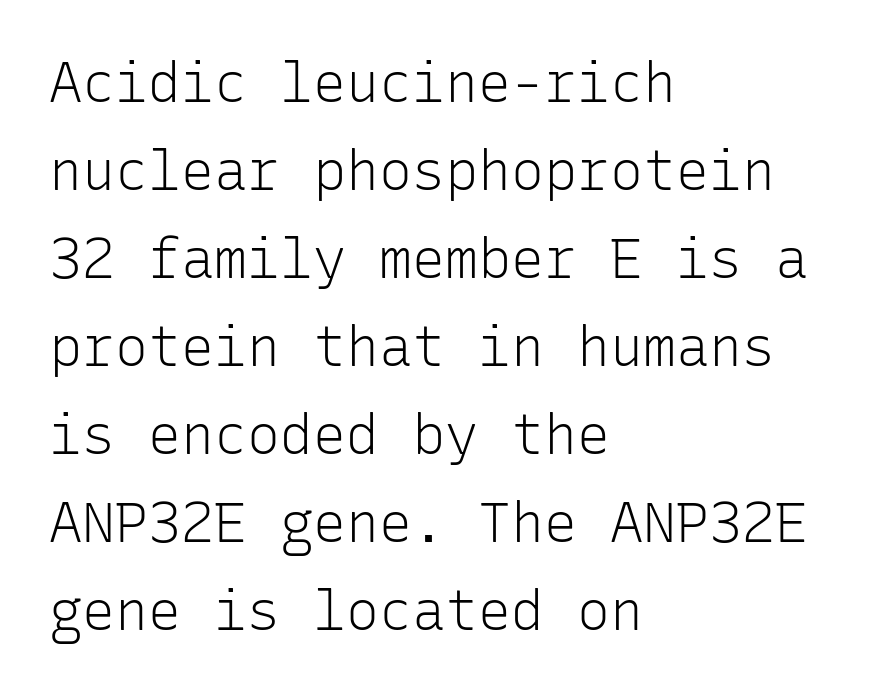
Q: Is the text bold? A: No.
Q: Is the text italic (slanted)? A: No, it is upright.
Q: Is the typeface a serif or a sans-serif typeface? A: Sans-serif.
Q: Is the text underlined? A: No.
Q: How is the paragraph aligned? A: Left-aligned.
Q: Is the spacing between letters normal or unusually wide? A: Normal.
Q: Is the spacing between lines tight, normal or loose? A: Normal.
Q: Width (condensed, normal, or wide)? A: Normal.
Q: Stroke contrast? A: Low.
Q: x-height? A: Medium.
Q: Monospaced? A: Yes.
